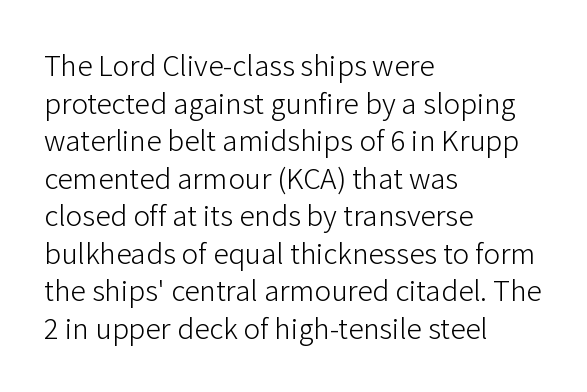
Q: Is the text bold? A: No.
Q: Is the text italic (slanted)? A: No, it is upright.
Q: Is the typeface a serif or a sans-serif typeface? A: Sans-serif.
Q: Is the text underlined? A: No.
Q: How is the paragraph aligned? A: Left-aligned.
Q: Is the spacing between letters normal or unusually wide? A: Normal.
Q: Width (condensed, normal, or wide)? A: Normal.
Q: Stroke contrast? A: Low.
Q: x-height? A: Medium.
Q: Monospaced? A: No.
